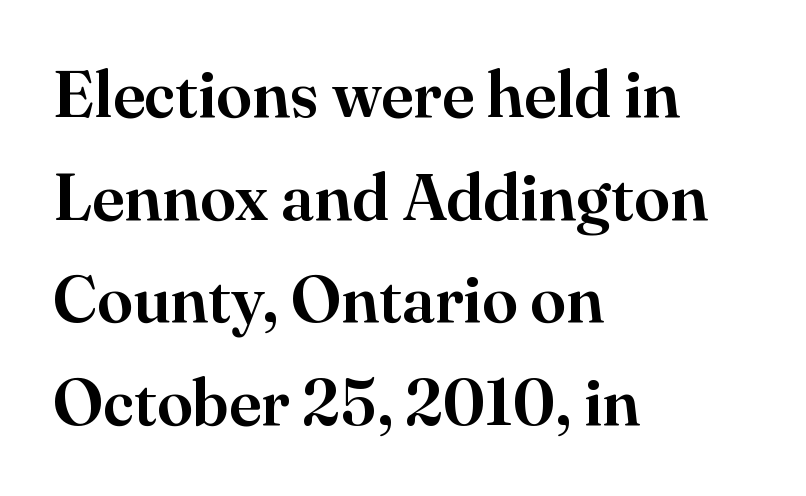
{"serif": "yes", "italic": "no", "width": "normal", "stroke_contrast": "high", "x_height": "small", "monospaced": "no", "underline": "no", "align": "left", "line_spacing": "normal", "line_spacing_ratio": 1.58, "letter_spacing": "normal", "letter_spacing_em": 0.0, "glyph_px": 65}
